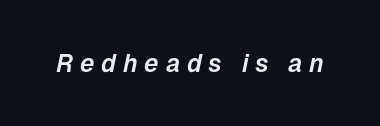
The image shows 25 px text type, italic (leaning right); set unusually wide letter spacing (+0.27 em), not underlined.
